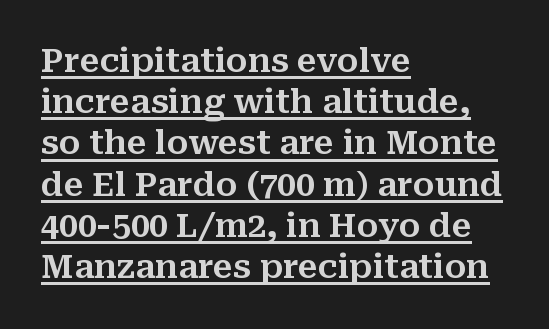
The image shows 33 px serif type, upright; set left-aligned, normal line spacing (1.25x), normal letter spacing, underlined; medium stroke contrast and a medium x-height.
